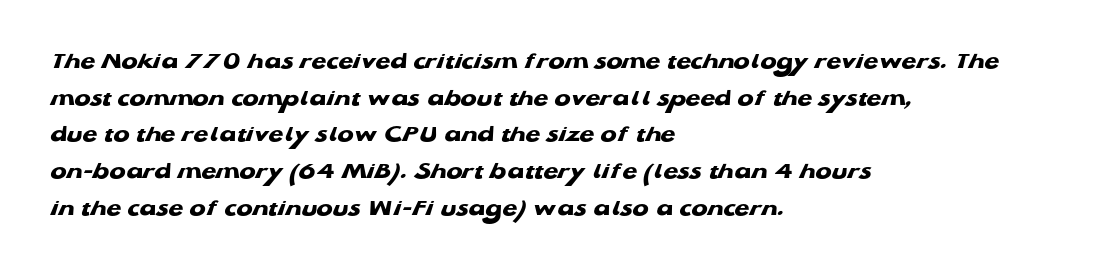
Q: Is the text bold? A: Yes.
Q: Is the text underlined? A: No.
Q: How is the paragraph aligned? A: Left-aligned.
Q: Is the spacing between letters normal or unusually wide? A: Normal.
Q: Is the spacing between lines tight, normal or loose? A: Normal.
